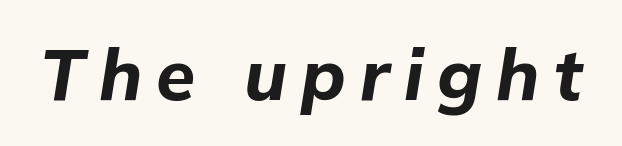
{"italic": "yes", "lean": "right", "slant_degrees": 9, "bold": "yes", "weight": "bold", "width": "normal", "stroke_contrast": "low", "x_height": "medium", "monospaced": "no", "underline": "no", "letter_spacing": "wide", "letter_spacing_em": 0.2, "glyph_px": 71}
